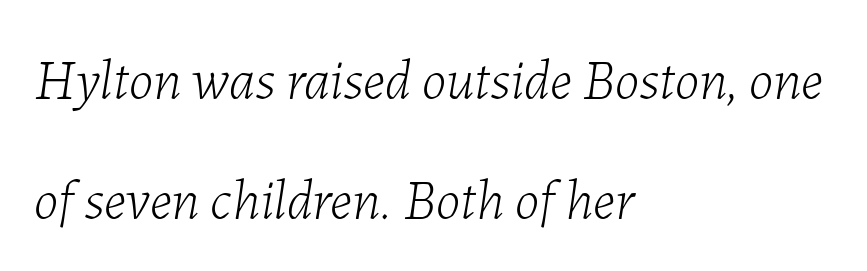
Spacing verdict: proportional, widths tailored to each character. The whole block is typeset with a tilt. Horizontally, the lines are justified to the leading edge only. In terms of letterspacing, this is plain default setting.
